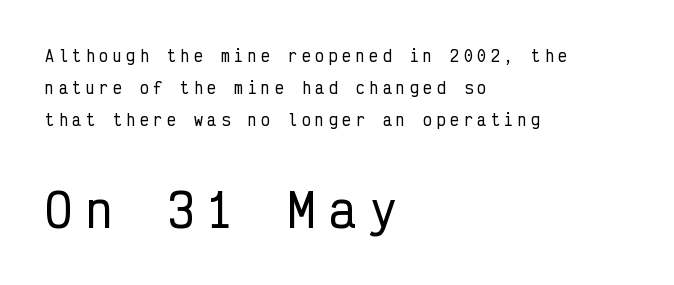
Q: Is the text italic (slanted)? A: No, it is upright.
Q: Is the typeface a serif or a sans-serif typeface? A: Sans-serif.
Q: Is the text underlined? A: No.
Q: How is the paragraph aligned? A: Left-aligned.
Q: Is the spacing between letters normal or unusually wide? A: Unusually wide.
Q: Is the spacing between lines tight, normal or loose? A: Loose.
Q: Which block of text is set in a larger size, the first (top) or the second (bottom)? A: The second (bottom) one.
Q: Width (condensed, normal, or wide)? A: Condensed.
Q: Stroke contrast? A: Low.
Q: x-height? A: Medium.
Q: Monospaced? A: Yes.
